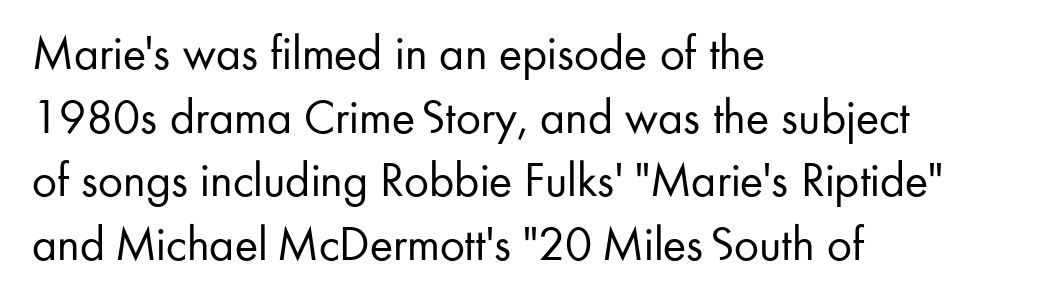
Q: Is the text bold? A: No.
Q: Is the text italic (slanted)? A: No, it is upright.
Q: Is the typeface a serif or a sans-serif typeface? A: Sans-serif.
Q: Is the text underlined? A: No.
Q: How is the paragraph aligned? A: Left-aligned.
Q: Is the spacing between letters normal or unusually wide? A: Normal.
Q: Is the spacing between lines tight, normal or loose? A: Normal.
Q: Width (condensed, normal, or wide)? A: Normal.
Q: Stroke contrast? A: Low.
Q: x-height? A: Small.
Q: Monospaced? A: No.
